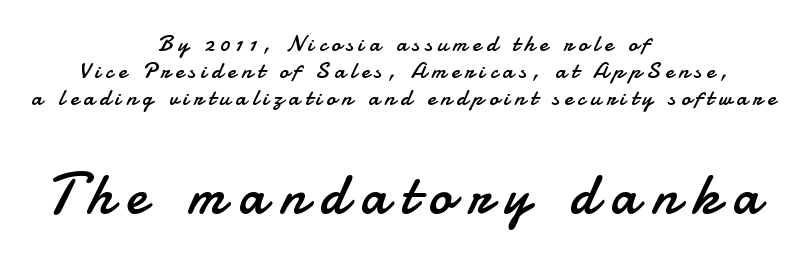
Q: Is the text bold? A: No.
Q: Is the text italic (slanted)? A: Yes.
Q: Is the typeface a serif or a sans-serif typeface? A: Sans-serif.
Q: Is the text underlined? A: No.
Q: How is the paragraph aligned? A: Centered.
Q: Is the spacing between letters normal or unusually wide? A: Unusually wide.
Q: Which block of text is set in a larger size, the first (top) or the second (bottom)? A: The second (bottom) one.
Q: Width (condensed, normal, or wide)? A: Normal.
Q: Stroke contrast? A: Low.
Q: x-height? A: Small.
Q: Monospaced? A: No.
